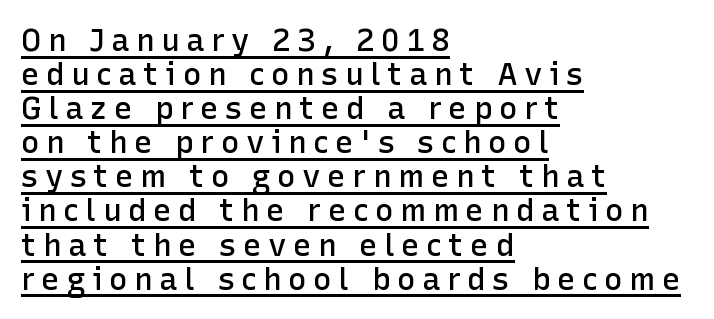
Are there feet on the stems? There aren't — it's a sans. The string is rendered with underlining switched on. Posture: straight, roman, zero tilt. Left-aligned paragraph, ragged on the right. Note the varied advance widths — an 'i' is clearly narrower than an 'm'. The typesetting leans somewhat heavy: a semibold.
